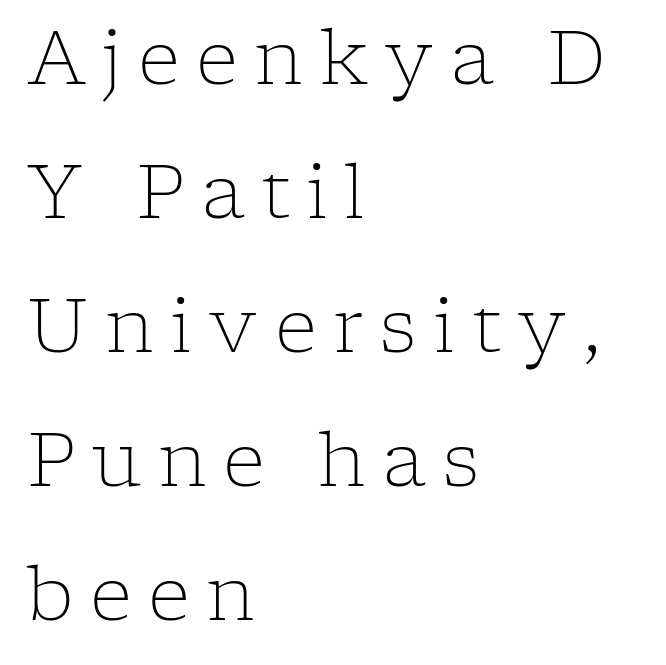
{"serif": "yes", "italic": "no", "bold": "no", "weight": "light", "width": "normal", "stroke_contrast": "low", "x_height": "medium", "monospaced": "no", "underline": "no", "align": "left", "line_spacing_ratio": 1.81, "letter_spacing": "wide", "letter_spacing_em": 0.22, "glyph_px": 74}
